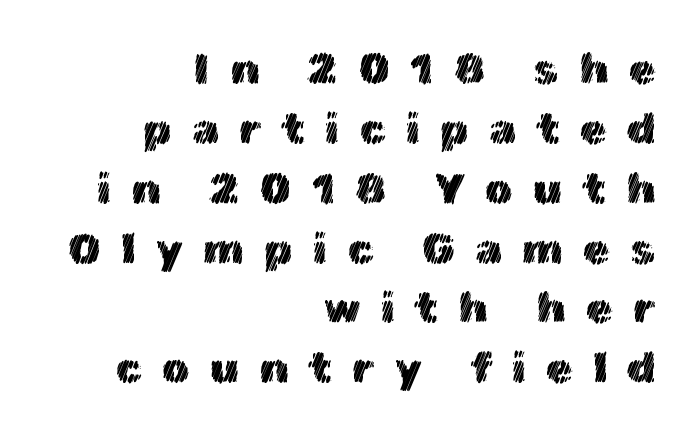
The image shows 44 px text type, upright; set right-aligned, normal line spacing (1.36x), unusually wide letter spacing (+0.45 em), not underlined; a medium x-height.
